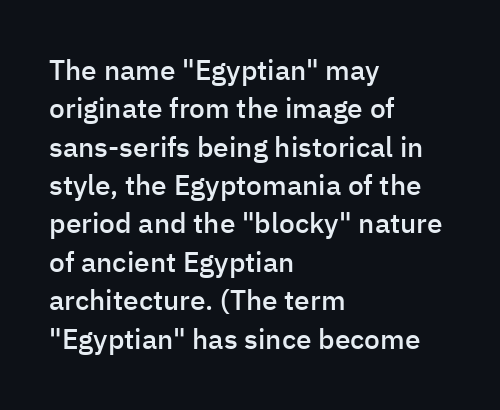
The image shows 28 px semibold sans-serif type, upright; set left-aligned, normal line spacing (1.37x), normal letter spacing, not underlined; low stroke contrast and a medium x-height.
